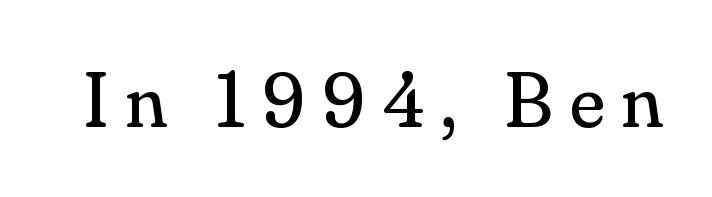
Q: Is the text bold? A: No.
Q: Is the text italic (slanted)? A: No, it is upright.
Q: Is the typeface a serif or a sans-serif typeface? A: Serif.
Q: Is the text underlined? A: No.
Q: Is the spacing between letters normal or unusually wide? A: Unusually wide.
Q: Width (condensed, normal, or wide)? A: Normal.
Q: Stroke contrast? A: Medium.
Q: x-height? A: Small.
Q: Monospaced? A: No.
